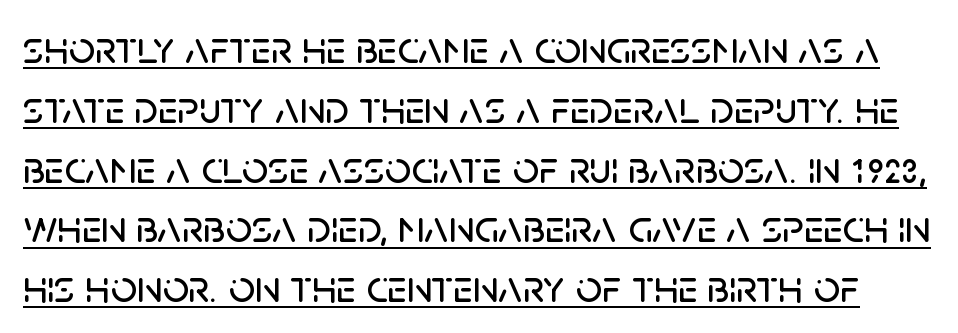
The image shows 46 px sans-serif type, upright; set normal line spacing (1.3x), normal letter spacing, underlined; low stroke contrast and a large x-height.
